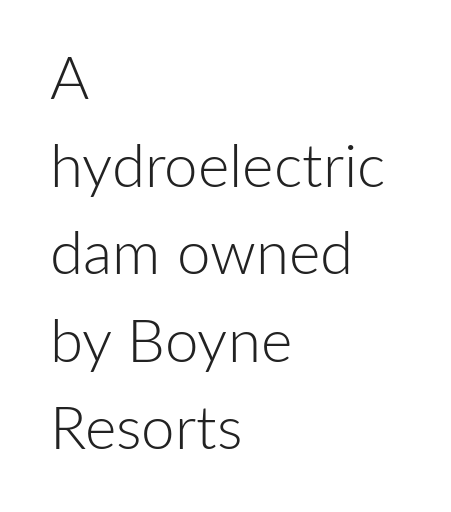
{"serif": "no", "italic": "no", "bold": "no", "weight": "light", "width": "normal", "stroke_contrast": "low", "x_height": "medium", "monospaced": "no", "underline": "no", "align": "left", "line_spacing": "normal", "line_spacing_ratio": 1.46, "letter_spacing": "normal", "letter_spacing_em": 0.0, "glyph_px": 60}
